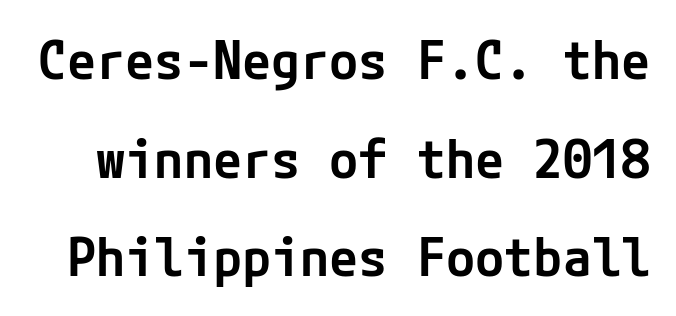
{"serif": "no", "italic": "no", "bold": "semi", "weight": "semibold", "width": "normal", "stroke_contrast": "low", "x_height": "medium", "underline": "no", "line_spacing_ratio": 1.86, "letter_spacing": "normal", "letter_spacing_em": 0.0, "glyph_px": 53}
